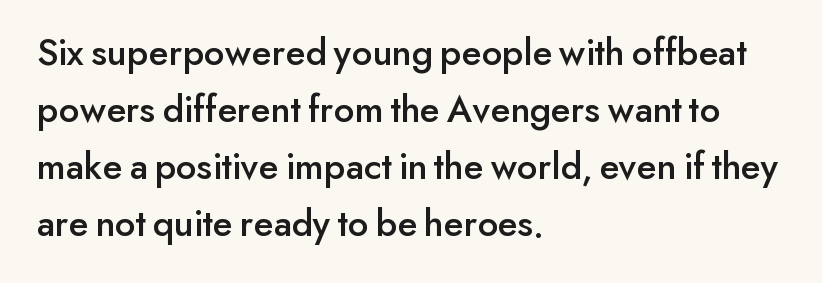
Q: Is the text italic (slanted)? A: No, it is upright.
Q: Is the typeface a serif or a sans-serif typeface? A: Sans-serif.
Q: Is the text underlined? A: No.
Q: How is the paragraph aligned? A: Left-aligned.
Q: Is the spacing between letters normal or unusually wide? A: Normal.
Q: Is the spacing between lines tight, normal or loose? A: Normal.
Q: Width (condensed, normal, or wide)? A: Normal.
Q: Stroke contrast? A: Low.
Q: x-height? A: Small.
Q: Monospaced? A: No.
